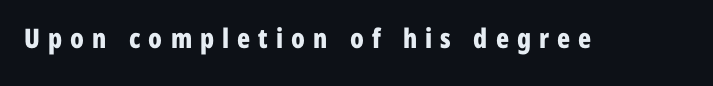
The image shows 27 px bold type, upright; set unusually wide letter spacing (+0.3 em), not underlined.
